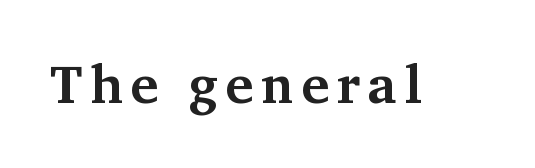
The image shows 53 px bold serif type, upright; set not underlined; medium stroke contrast and a medium x-height.
